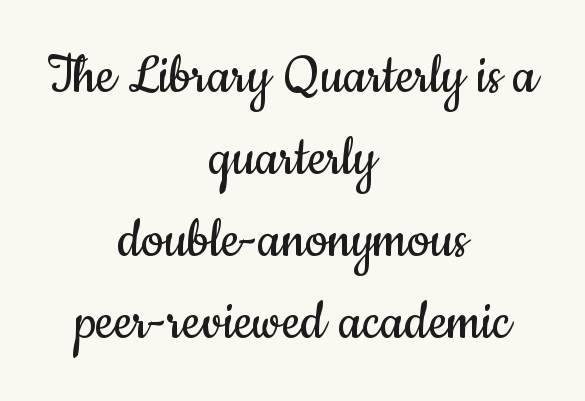
Q: Is the text bold? A: No.
Q: Is the text italic (slanted)? A: Yes.
Q: Is the typeface a serif or a sans-serif typeface? A: Sans-serif.
Q: Is the text underlined? A: No.
Q: How is the paragraph aligned? A: Centered.
Q: Is the spacing between letters normal or unusually wide? A: Normal.
Q: Is the spacing between lines tight, normal or loose? A: Normal.
Q: Width (condensed, normal, or wide)? A: Condensed.
Q: Stroke contrast? A: Low.
Q: x-height? A: Small.
Q: Monospaced? A: No.
